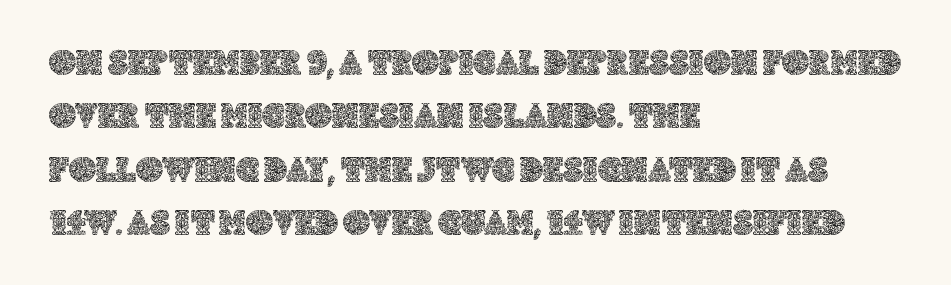
Q: Is the text italic (slanted)? A: No, it is upright.
Q: Is the text underlined? A: No.
Q: How is the paragraph aligned? A: Left-aligned.
Q: Is the spacing between letters normal or unusually wide? A: Normal.
Q: Is the spacing between lines tight, normal or loose? A: Normal.
Q: Width (condensed, normal, or wide)? A: Normal.
Q: x-height? A: Large.
Q: Monospaced? A: No.
